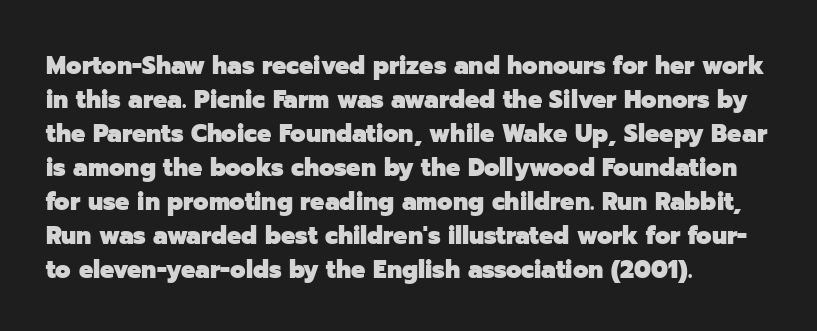
Q: Is the text bold? A: Yes.
Q: Is the text italic (slanted)? A: No, it is upright.
Q: Is the text underlined? A: No.
Q: How is the paragraph aligned? A: Left-aligned.
Q: Is the spacing between letters normal or unusually wide? A: Normal.
Q: Is the spacing between lines tight, normal or loose? A: Normal.
